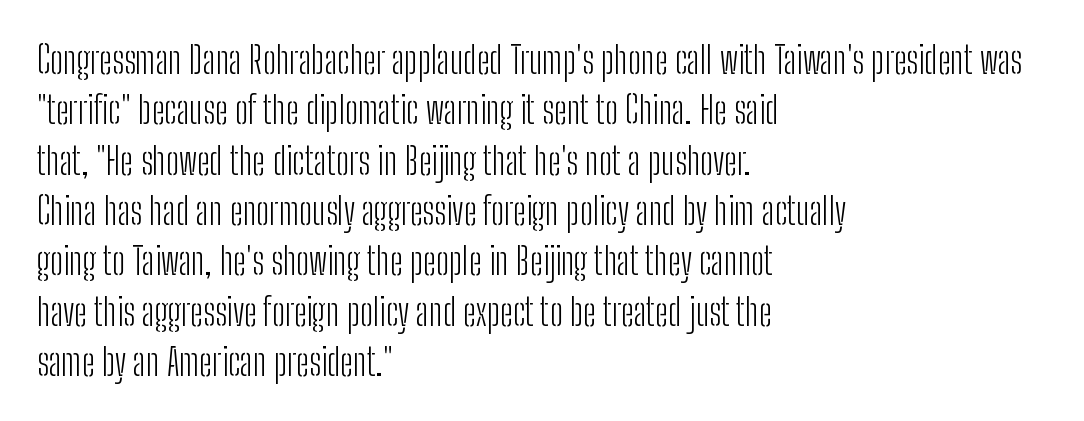
The strokes carry an ordinary text weight at most. Only glyphs here, with clear space below each row. Each word holds together tightly as a unit, with standard inter-letter gaps. To sum up the face: it is a sans, with no serifs. If you measured baseline to baseline, you'd find a middling distance.
